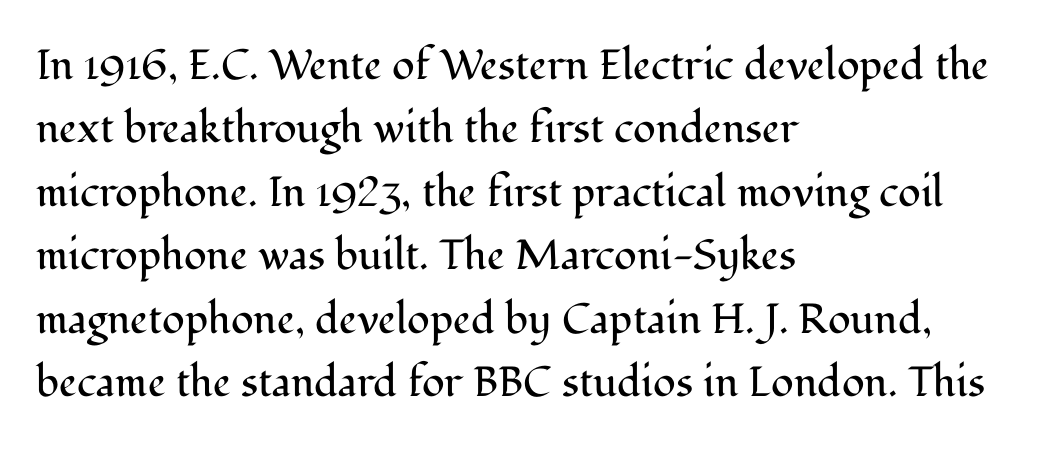
{"serif": "yes", "italic": "no", "bold": "no", "weight": "regular", "width": "normal", "stroke_contrast": "medium", "x_height": "medium", "monospaced": "no", "underline": "no", "align": "left", "line_spacing": "normal", "line_spacing_ratio": 1.51, "letter_spacing": "normal", "letter_spacing_em": 0.0, "glyph_px": 42}
